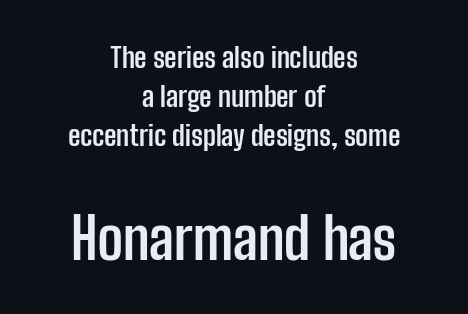
Regular leading. The type is set solid horizontally, with unmodified tracking. Reading top to bottom, the characters get bigger at the block break. Horizontally, the lines are justified to the midpoint only.
